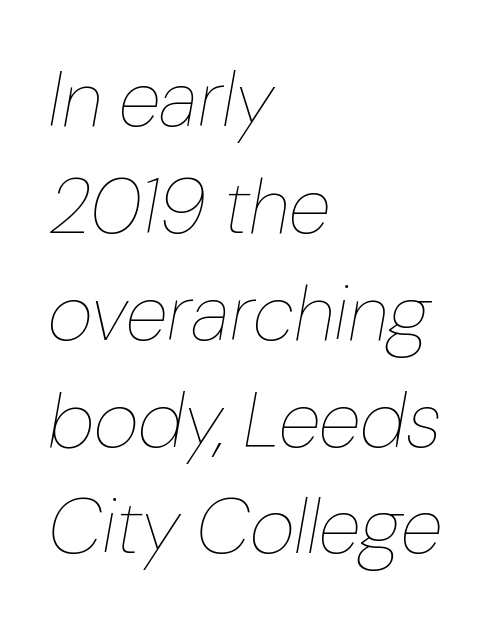
Q: Is the text bold? A: No.
Q: Is the text italic (slanted)? A: Yes, it leans right by about 10 degrees.
Q: Is the text underlined? A: No.
Q: How is the paragraph aligned? A: Left-aligned.
Q: Is the spacing between letters normal or unusually wide? A: Normal.
Q: Is the spacing between lines tight, normal or loose? A: Normal.
Q: Width (condensed, normal, or wide)? A: Normal.
Q: Stroke contrast? A: Low.
Q: x-height? A: Medium.
Q: Monospaced? A: No.
